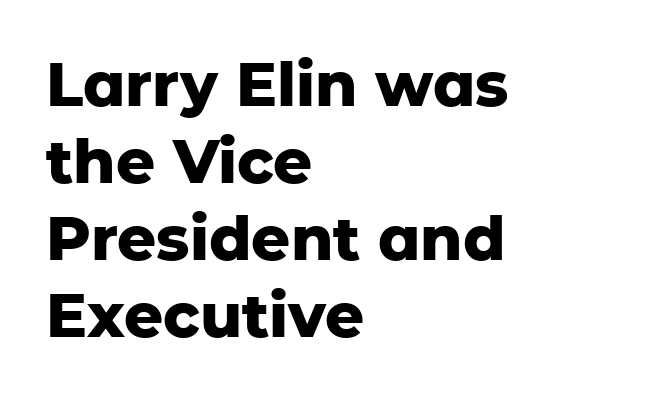
{"serif": "no", "italic": "no", "bold": "yes", "weight": "heavy", "width": "normal", "stroke_contrast": "low", "x_height": "medium", "monospaced": "no", "underline": "no", "align": "left", "line_spacing": "normal", "line_spacing_ratio": 1.26, "letter_spacing": "normal", "letter_spacing_em": 0.0, "glyph_px": 61}
